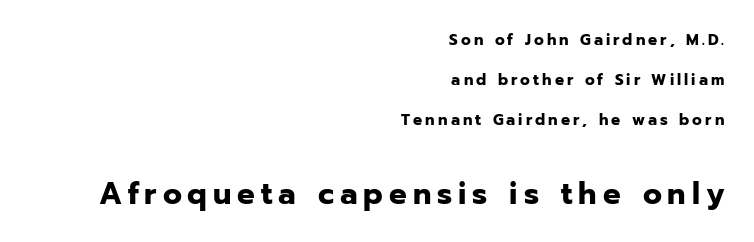
Q: Is the text bold? A: Yes.
Q: Is the text italic (slanted)? A: No, it is upright.
Q: Is the typeface a serif or a sans-serif typeface? A: Sans-serif.
Q: Is the text underlined? A: No.
Q: How is the paragraph aligned? A: Right-aligned.
Q: Is the spacing between lines tight, normal or loose? A: Loose.
Q: Which block of text is set in a larger size, the first (top) or the second (bottom)? A: The second (bottom) one.
Q: Width (condensed, normal, or wide)? A: Normal.
Q: Stroke contrast? A: Low.
Q: x-height? A: Medium.
Q: Monospaced? A: No.
